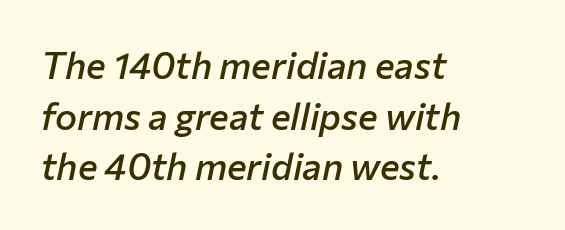
The image shows 37 px semibold type, italic (leaning right); set left-aligned, normal line spacing (1.37x), normal letter spacing, not underlined; low stroke contrast and a medium x-height.
